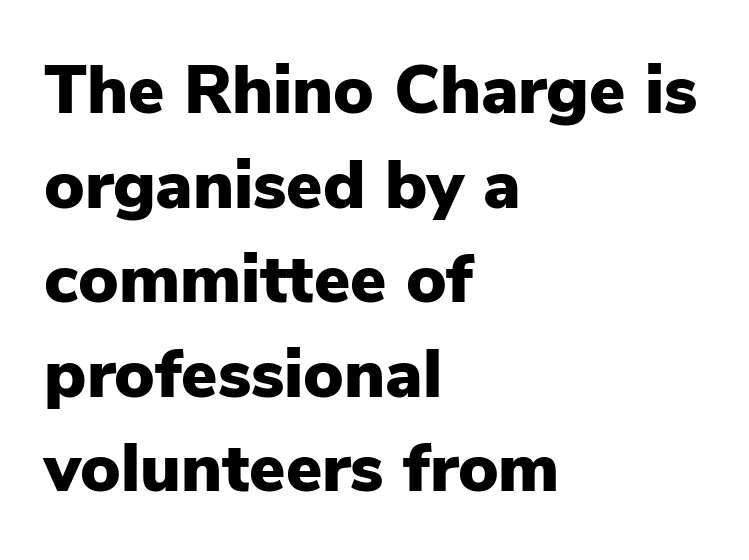
{"serif": "no", "italic": "no", "bold": "yes", "weight": "heavy", "width": "normal", "stroke_contrast": "low", "x_height": "medium", "monospaced": "no", "underline": "no", "align": "left", "line_spacing": "normal", "line_spacing_ratio": 1.39, "letter_spacing": "normal", "letter_spacing_em": 0.0, "glyph_px": 68}
